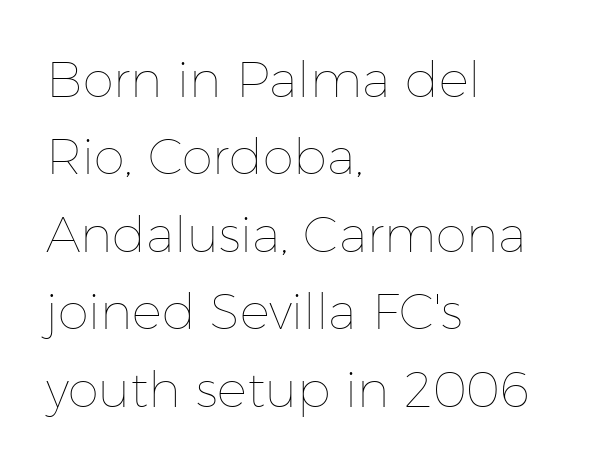
Q: Is the text bold? A: No.
Q: Is the text italic (slanted)? A: No, it is upright.
Q: Is the text underlined? A: No.
Q: How is the paragraph aligned? A: Left-aligned.
Q: Is the spacing between letters normal or unusually wide? A: Normal.
Q: Is the spacing between lines tight, normal or loose? A: Normal.
Q: Width (condensed, normal, or wide)? A: Normal.
Q: Stroke contrast? A: Low.
Q: x-height? A: Medium.
Q: Monospaced? A: No.
